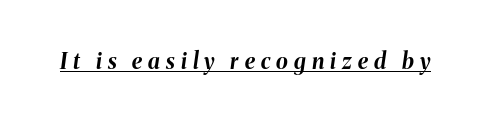
Q: Is the text bold? A: Yes.
Q: Is the text italic (slanted)? A: Yes, it leans right by about 8 degrees.
Q: Is the text underlined? A: Yes.
Q: Is the spacing between letters normal or unusually wide? A: Unusually wide.
